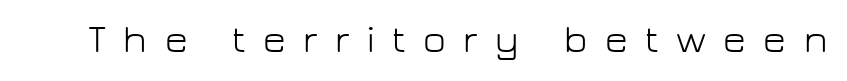
Q: Is the text bold? A: No.
Q: Is the text italic (slanted)? A: No, it is upright.
Q: Is the typeface a serif or a sans-serif typeface? A: Sans-serif.
Q: Is the text underlined? A: No.
Q: Is the spacing between letters normal or unusually wide? A: Unusually wide.
Q: Width (condensed, normal, or wide)? A: Normal.
Q: Stroke contrast? A: Low.
Q: x-height? A: Medium.
Q: Monospaced? A: No.
